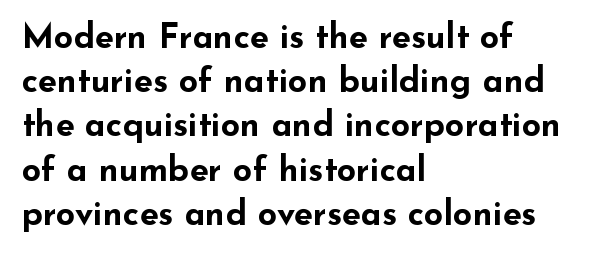
{"serif": "no", "italic": "no", "bold": "yes", "weight": "bold", "width": "wide", "stroke_contrast": "low", "x_height": "small", "monospaced": "no", "underline": "no", "align": "left", "line_spacing": "normal", "line_spacing_ratio": 1.3, "letter_spacing": "normal", "letter_spacing_em": 0.0, "glyph_px": 34}
